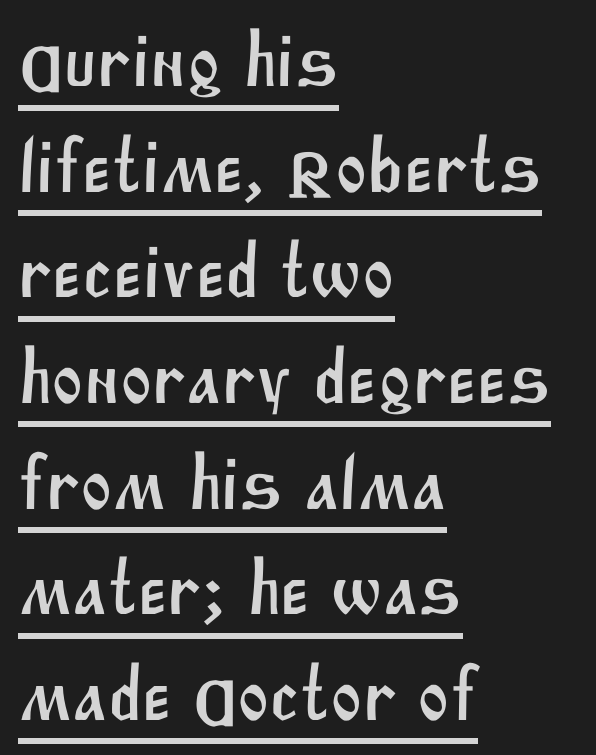
The image shows 76 px sans-serif type; set left-aligned, normal line spacing (1.39x), normal letter spacing, underlined; medium stroke contrast and a large x-height.
